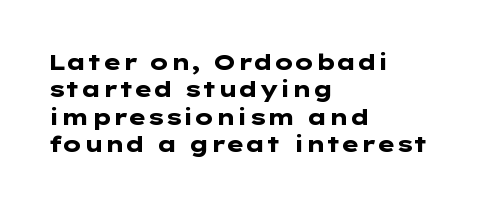
Only glyphs here, with clear space below each row. The type sits square on the baseline with zero lean. Short note: letters normally spaced. Summary of vertical rhythm: regular, with standard interline spacing. Thick stems and heavy bowls — unmistakably bold. Short and long lines alike share a common starting point at left.
